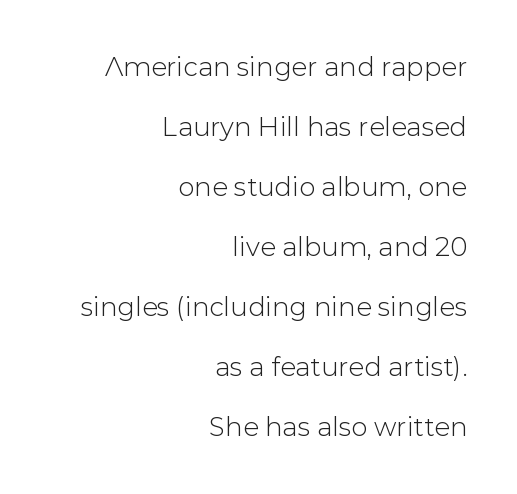
Standard letterfit; no display-style spreading of the glyphs. The passage shown stacks its lines with a broad gap. Just letters on the line, the space beneath them empty. Right-aligned paragraph, ragged on the left.
